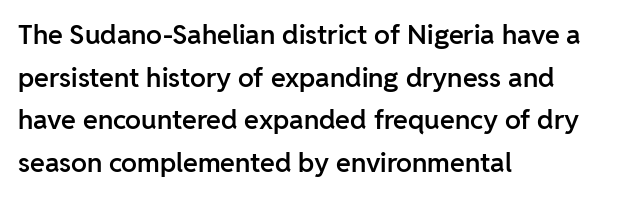
The characters look somewhat weighty, a semibold short of true bold. This sample uses an upright cut, with every glyph sitting square on the baseline. The horizontal fit of the characters is conventional and even. The ragged edge is on the right, which tells us the setting is flush left. This block has exactly the height ordinary leading produces. Glance below the letters and you will spot only blank space.
